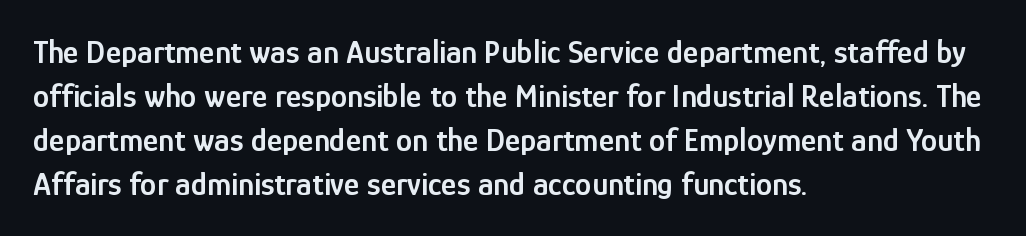
{"serif": "no", "italic": "no", "bold": "semi", "weight": "semibold", "width": "condensed", "stroke_contrast": "low", "x_height": "medium", "monospaced": "no", "underline": "no", "align": "left", "line_spacing": "normal", "line_spacing_ratio": 1.33, "letter_spacing": "normal", "letter_spacing_em": 0.0, "glyph_px": 33}
